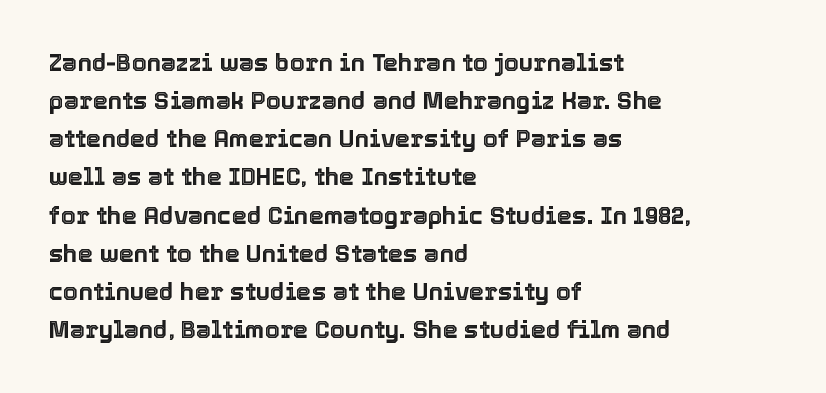
A normal amount of white space separates one row of letters from the next. In terms of letterspacing, this is plain default setting. Quick note: not italic, upright. Only glyphs here, with clear space below each row. Horizontally, the lines are justified to the leading edge only.
